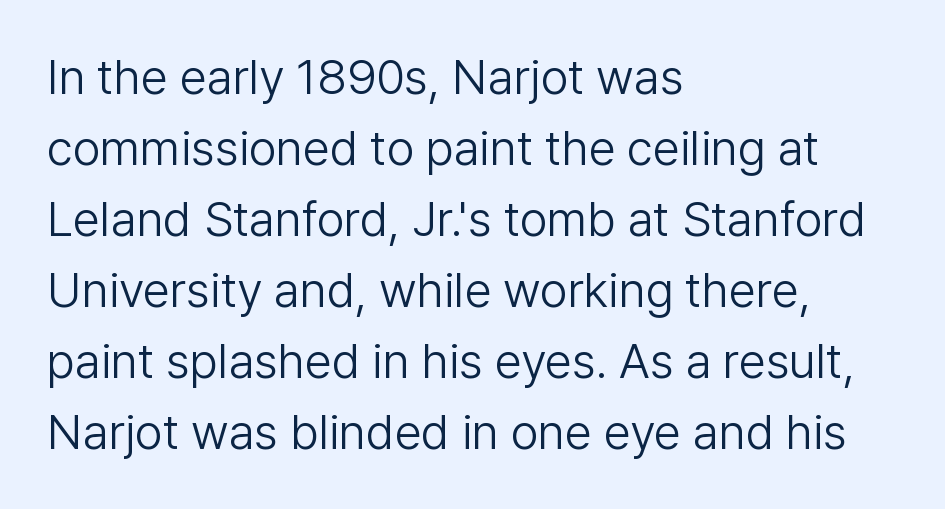
{"serif": "no", "italic": "no", "bold": "no", "weight": "light", "width": "normal", "stroke_contrast": "low", "x_height": "medium", "monospaced": "no", "underline": "no", "align": "left", "line_spacing": "normal", "line_spacing_ratio": 1.45, "letter_spacing": "normal", "letter_spacing_em": 0.0, "glyph_px": 49}
